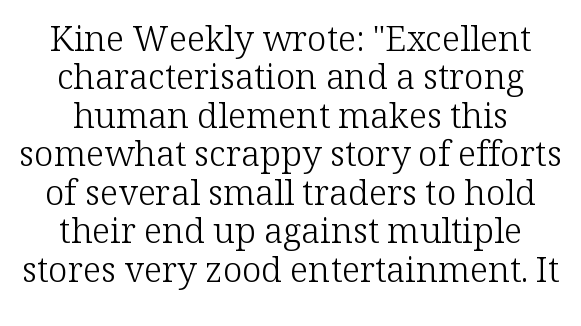
{"serif": "yes", "italic": "no", "bold": "no", "weight": "light", "width": "normal", "stroke_contrast": "low", "x_height": "medium", "monospaced": "no", "underline": "no", "line_spacing": "tight", "line_spacing_ratio": 1.1, "letter_spacing": "normal", "letter_spacing_em": 0.0, "glyph_px": 35}
